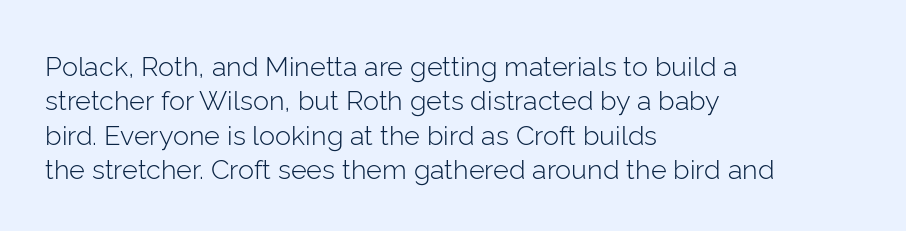
Q: Is the text bold? A: No.
Q: Is the text italic (slanted)? A: No, it is upright.
Q: Is the text underlined? A: No.
Q: How is the paragraph aligned? A: Left-aligned.
Q: Is the spacing between letters normal or unusually wide? A: Normal.
Q: Is the spacing between lines tight, normal or loose? A: Normal.
